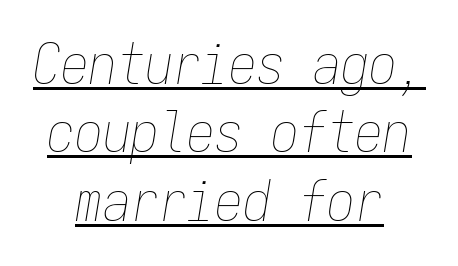
{"italic": "yes", "lean": "right", "slant_degrees": 9, "bold": "no", "weight": "thin", "width": "condensed", "stroke_contrast": "low", "x_height": "medium", "monospaced": "yes", "underline": "yes", "align": "center", "line_spacing_ratio": 1.22, "letter_spacing": "normal", "letter_spacing_em": 0.0, "glyph_px": 56}
